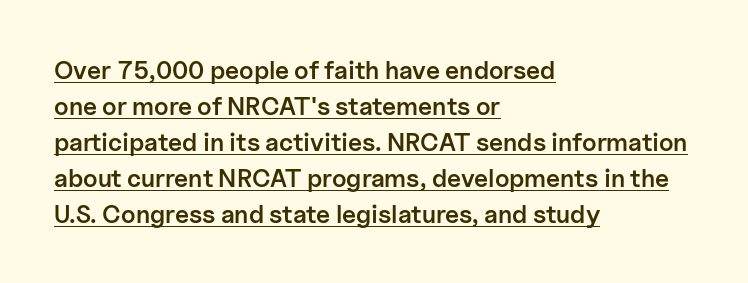
The image shows 25 px text type, upright; set left-aligned, normal line spacing (1.44x), normal letter spacing, underlined.
